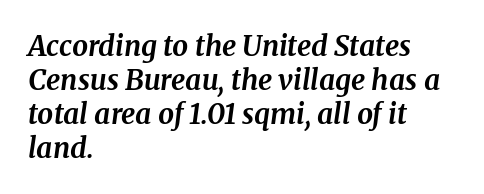
Q: Is the text bold? A: Yes.
Q: Is the text italic (slanted)? A: Yes, it leans right by about 8 degrees.
Q: Is the typeface a serif or a sans-serif typeface? A: Serif.
Q: Is the text underlined? A: No.
Q: How is the paragraph aligned? A: Left-aligned.
Q: Is the spacing between letters normal or unusually wide? A: Normal.
Q: Width (condensed, normal, or wide)? A: Normal.
Q: Stroke contrast? A: Medium.
Q: x-height? A: Medium.
Q: Monospaced? A: No.
